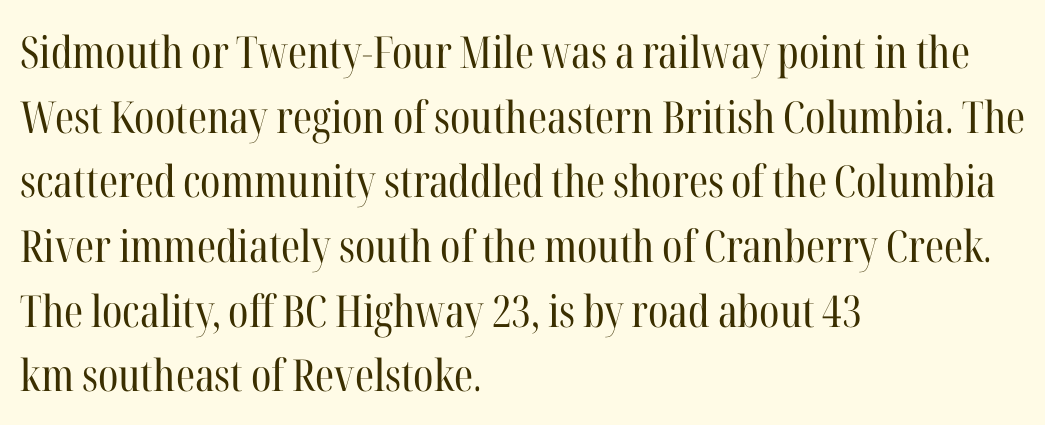
Q: Is the text bold? A: No.
Q: Is the text italic (slanted)? A: No, it is upright.
Q: Is the typeface a serif or a sans-serif typeface? A: Serif.
Q: Is the text underlined? A: No.
Q: How is the paragraph aligned? A: Left-aligned.
Q: Is the spacing between letters normal or unusually wide? A: Normal.
Q: Is the spacing between lines tight, normal or loose? A: Normal.
Q: Width (condensed, normal, or wide)? A: Condensed.
Q: Stroke contrast? A: High.
Q: x-height? A: Medium.
Q: Monospaced? A: No.
